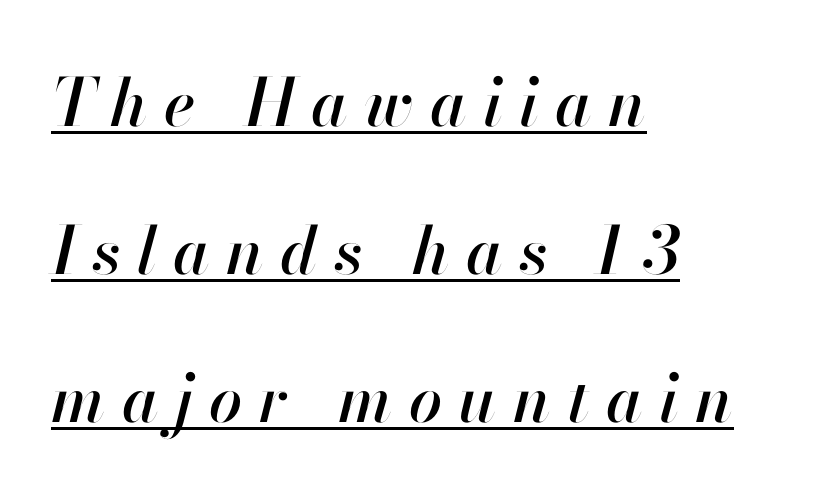
{"italic": "yes", "lean": "right", "slant_degrees": 13, "width": "normal", "stroke_contrast": "high", "x_height": "small", "monospaced": "no", "underline": "yes", "align": "left", "line_spacing": "loose", "line_spacing_ratio": 2.24, "letter_spacing": "wide", "letter_spacing_em": 0.25, "glyph_px": 66}
